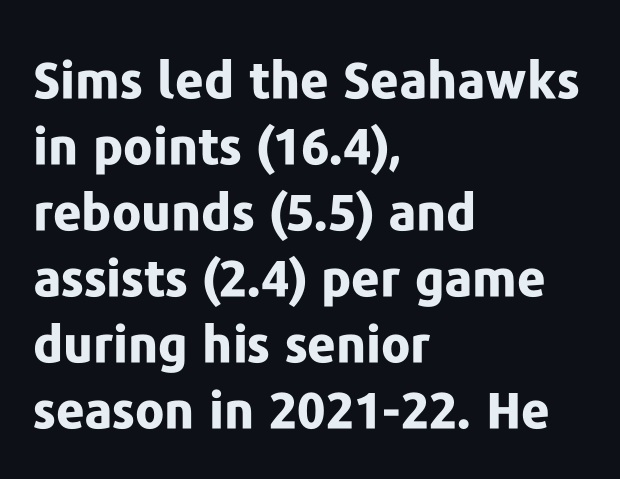
{"serif": "no", "italic": "no", "bold": "yes", "weight": "bold", "width": "normal", "stroke_contrast": "low", "x_height": "medium", "monospaced": "no", "underline": "no", "align": "left", "line_spacing": "normal", "line_spacing_ratio": 1.32, "letter_spacing": "normal", "letter_spacing_em": 0.0, "glyph_px": 50}
